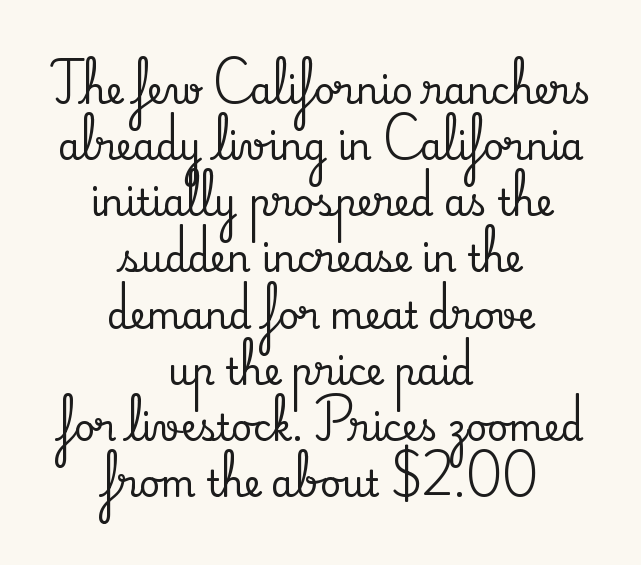
{"serif": "yes", "italic": "no", "width": "normal", "stroke_contrast": "medium", "x_height": "small", "monospaced": "no", "underline": "no", "align": "center", "line_spacing": "normal", "line_spacing_ratio": 1.56, "letter_spacing": "normal", "letter_spacing_em": 0.0, "glyph_px": 36}
